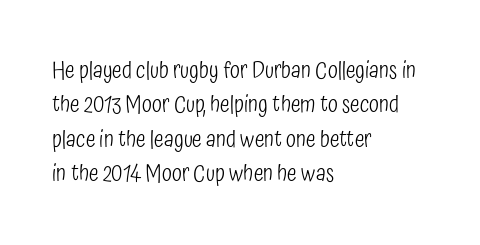
{"italic": "no", "bold": "no", "underline": "no", "align": "left", "line_spacing": "normal", "line_spacing_ratio": 1.49, "letter_spacing": "normal", "letter_spacing_em": 0.0, "glyph_px": 23}
